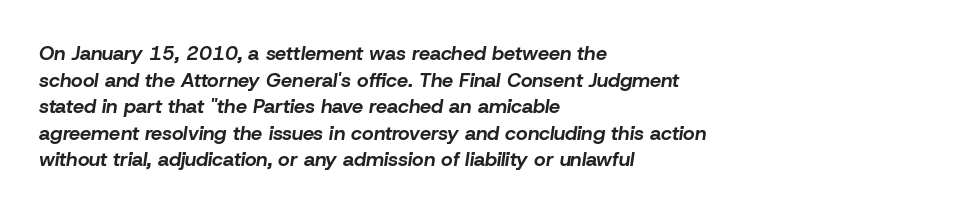
The image shows 20 px bold type, italic (leaning right); set left-aligned, normal line spacing (1.33x), normal letter spacing, not underlined.
